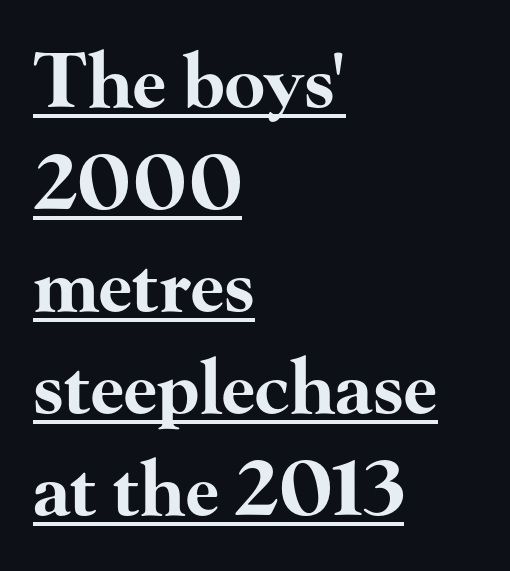
The image shows 74 px bold, wide serif type, upright; set left-aligned, normal line spacing (1.38x), normal letter spacing, underlined; high stroke contrast and a small x-height.
